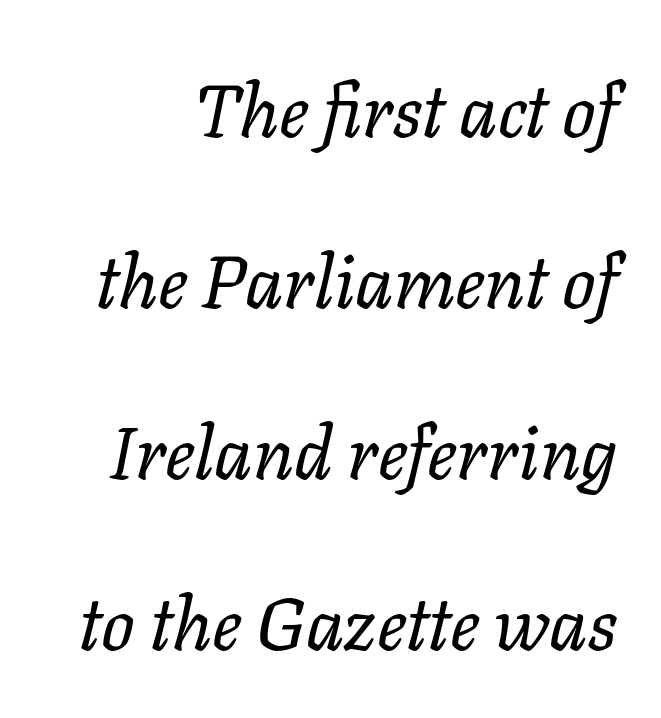
{"italic": "yes", "lean": "right", "slant_degrees": 11, "bold": "no", "weight": "regular", "width": "normal", "stroke_contrast": "low", "x_height": "medium", "monospaced": "no", "underline": "no", "line_spacing": "loose", "line_spacing_ratio": 2.31, "letter_spacing": "normal", "letter_spacing_em": 0.0, "glyph_px": 74}
